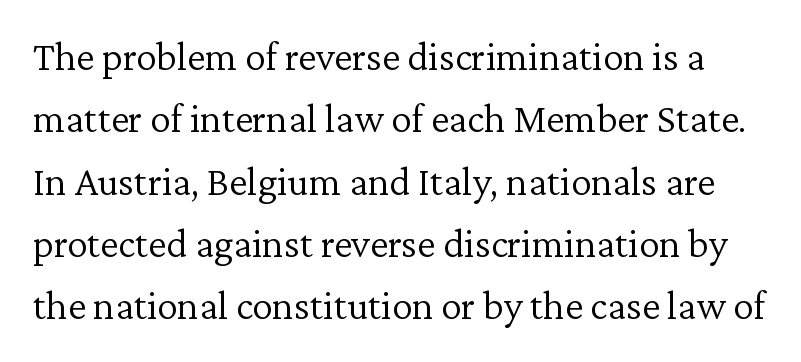
Unbolded letterforms with no extra heft. Upright lettering throughout. The passage shown is typeset with a serif family. The glyphs are unaccompanied by any horizontal stroke below them.
